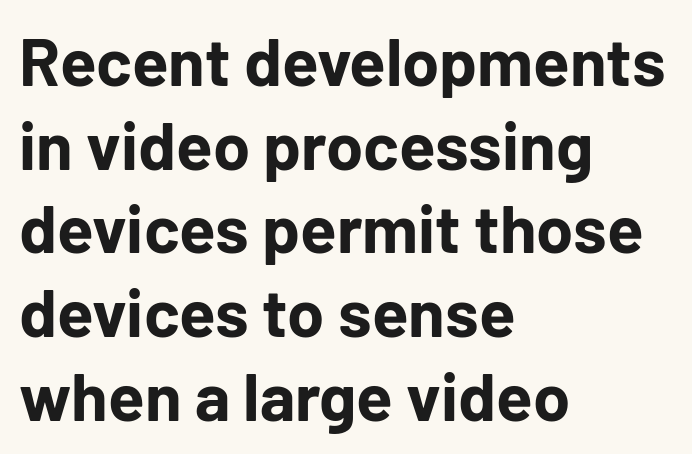
{"serif": "no", "italic": "no", "bold": "yes", "weight": "bold", "width": "normal", "stroke_contrast": "low", "x_height": "medium", "monospaced": "no", "underline": "no", "align": "left", "line_spacing": "normal", "line_spacing_ratio": 1.25, "letter_spacing": "normal", "letter_spacing_em": 0.0, "glyph_px": 67}
